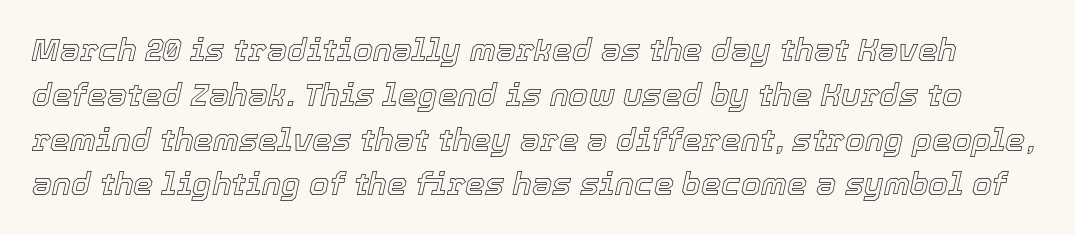
The image shows 32 px text type, italic (leaning right); set normal line spacing (1.4x), normal letter spacing, not underlined; a medium x-height.
